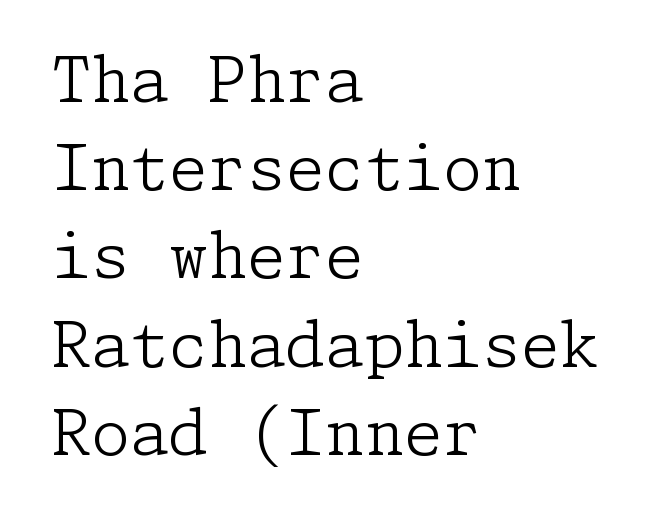
Q: Is the text bold? A: No.
Q: Is the text italic (slanted)? A: No, it is upright.
Q: Is the typeface a serif or a sans-serif typeface? A: Serif.
Q: Is the text underlined? A: No.
Q: How is the paragraph aligned? A: Left-aligned.
Q: Is the spacing between letters normal or unusually wide? A: Normal.
Q: Is the spacing between lines tight, normal or loose? A: Normal.
Q: Width (condensed, normal, or wide)? A: Normal.
Q: Stroke contrast? A: Low.
Q: x-height? A: Medium.
